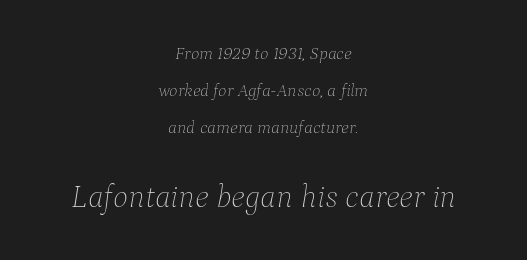
Q: Is the text bold? A: No.
Q: Is the text italic (slanted)? A: Yes, it leans right by about 9 degrees.
Q: Is the text underlined? A: No.
Q: How is the paragraph aligned? A: Centered.
Q: Is the spacing between letters normal or unusually wide? A: Normal.
Q: Is the spacing between lines tight, normal or loose? A: Loose.
Q: Which block of text is set in a larger size, the first (top) or the second (bottom)? A: The second (bottom) one.
Q: Width (condensed, normal, or wide)? A: Normal.
Q: Stroke contrast? A: Low.
Q: x-height? A: Medium.
Q: Monospaced? A: No.
